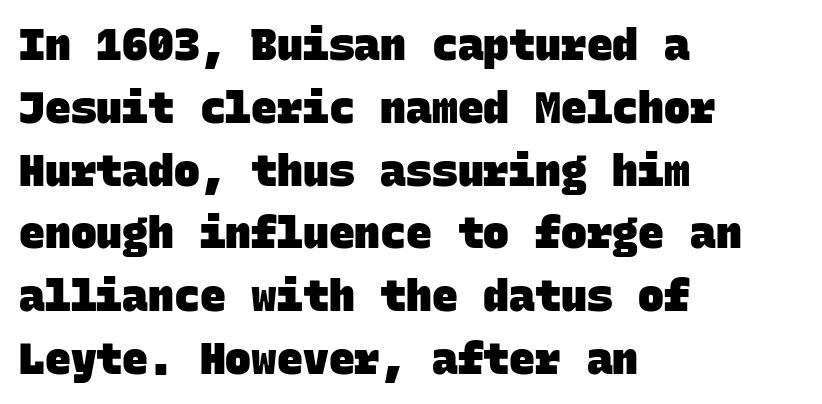
Spacing verdict: monospaced, one width for all characters. Check the space under the baseline: it is left empty. A typesetter would call this zero additional tracking. Regarding serifs, this sample does without them. The vertical gap from one line to the next is medium. Heft: maximum for text — a bold.
